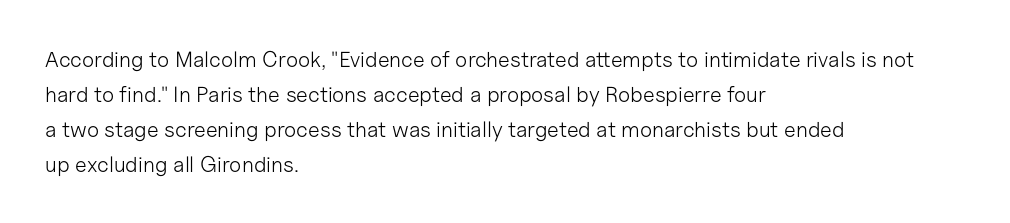
The image shows 22 px text type, upright; set left-aligned, normal line spacing (1.59x), normal letter spacing, not underlined.
